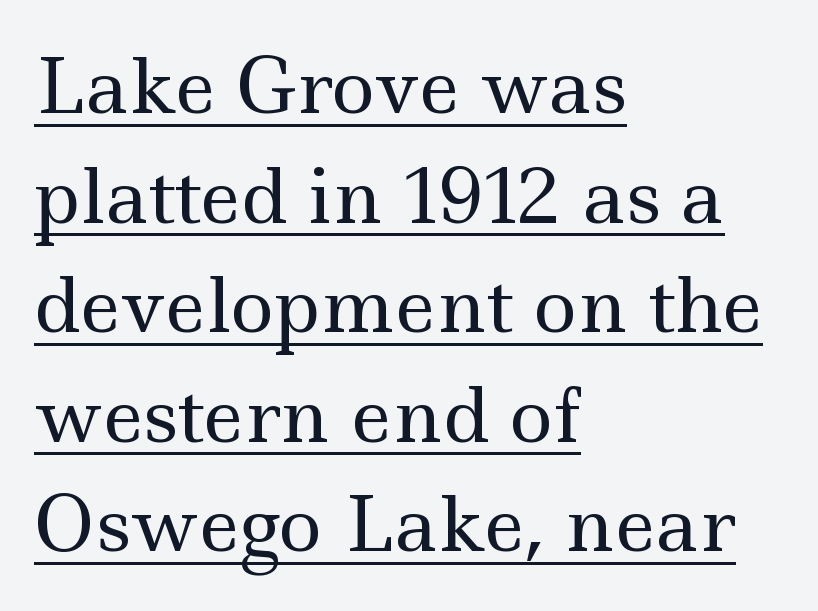
Q: Is the text bold? A: No.
Q: Is the text italic (slanted)? A: No, it is upright.
Q: Is the typeface a serif or a sans-serif typeface? A: Serif.
Q: Is the text underlined? A: Yes.
Q: How is the paragraph aligned? A: Left-aligned.
Q: Is the spacing between letters normal or unusually wide? A: Normal.
Q: Is the spacing between lines tight, normal or loose? A: Normal.
Q: Width (condensed, normal, or wide)? A: Wide.
Q: x-height? A: Small.
Q: Monospaced? A: No.
